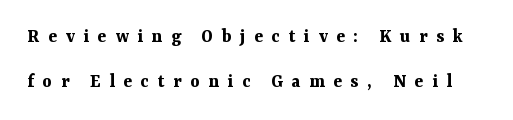
Q: Is the text bold? A: Yes.
Q: Is the text italic (slanted)? A: No, it is upright.
Q: Is the text underlined? A: No.
Q: Is the spacing between letters normal or unusually wide? A: Unusually wide.
Q: Is the spacing between lines tight, normal or loose? A: Loose.
